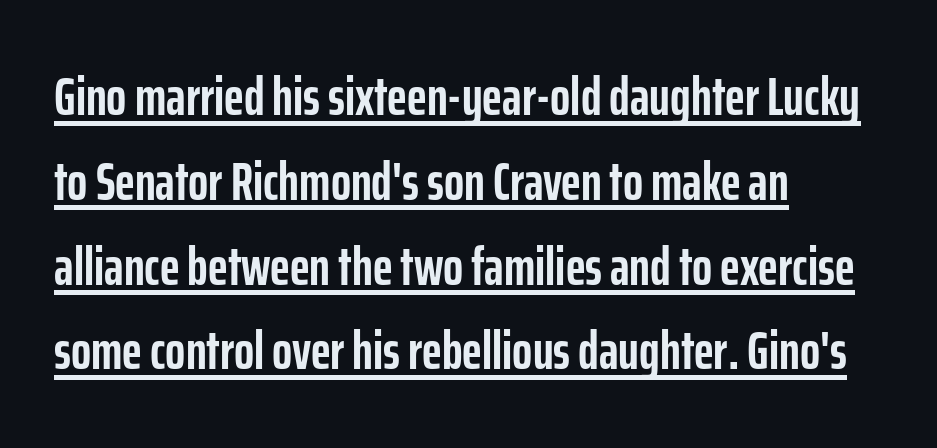
Q: Is the text bold? A: Yes.
Q: Is the text italic (slanted)? A: No, it is upright.
Q: Is the typeface a serif or a sans-serif typeface? A: Sans-serif.
Q: Is the text underlined? A: Yes.
Q: How is the paragraph aligned? A: Left-aligned.
Q: Is the spacing between letters normal or unusually wide? A: Normal.
Q: Is the spacing between lines tight, normal or loose? A: Normal.
Q: Width (condensed, normal, or wide)? A: Condensed.
Q: Stroke contrast? A: Low.
Q: x-height? A: Medium.
Q: Monospaced? A: No.
